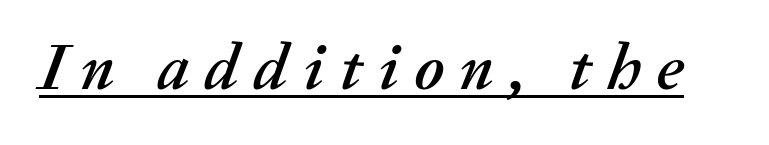
{"italic": "yes", "lean": "right", "slant_degrees": 20, "width": "normal", "stroke_contrast": "medium", "x_height": "medium", "monospaced": "no", "underline": "yes", "letter_spacing": "wide", "letter_spacing_em": 0.23, "glyph_px": 66}
